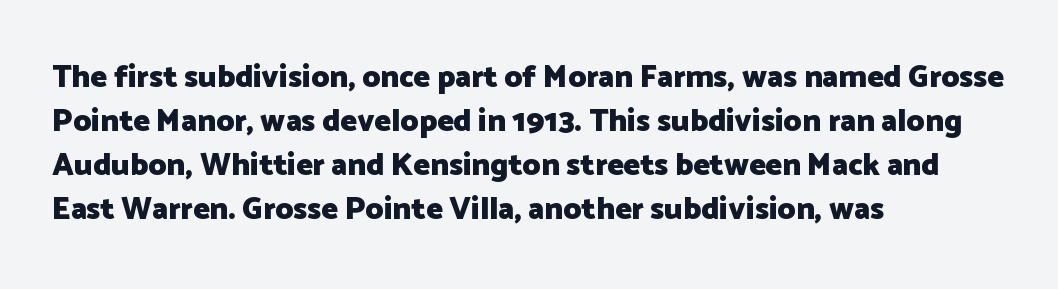
Q: Is the text bold? A: Yes.
Q: Is the text italic (slanted)? A: No, it is upright.
Q: Is the typeface a serif or a sans-serif typeface? A: Sans-serif.
Q: Is the text underlined? A: No.
Q: How is the paragraph aligned? A: Left-aligned.
Q: Is the spacing between letters normal or unusually wide? A: Normal.
Q: Is the spacing between lines tight, normal or loose? A: Normal.
Q: Width (condensed, normal, or wide)? A: Normal.
Q: Stroke contrast? A: Low.
Q: x-height? A: Medium.
Q: Monospaced? A: No.
